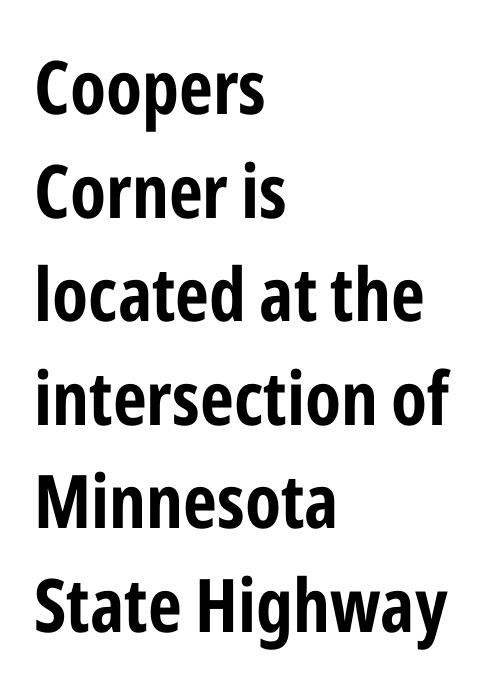
The image shows 74 px bold, condensed sans-serif type, upright; set left-aligned, normal line spacing (1.4x), normal letter spacing, not underlined; low stroke contrast and a medium x-height.
